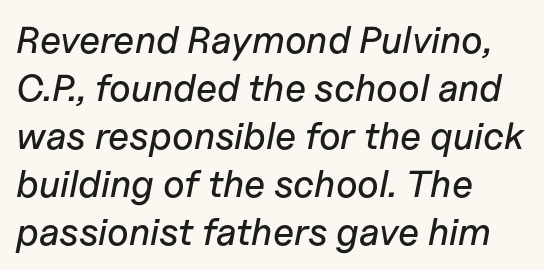
Rule under the text: the space is simply empty. Is there much room between lines? A standard amount, neither cramped nor airy. The lettering tilts uniformly, giving the passage an italic look. This sample uses plain, unmodified letter spacing.
